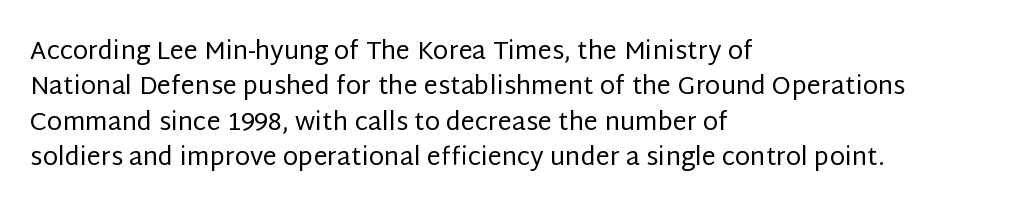
Q: Is the text bold? A: No.
Q: Is the text italic (slanted)? A: No, it is upright.
Q: Is the text underlined? A: No.
Q: How is the paragraph aligned? A: Left-aligned.
Q: Is the spacing between letters normal or unusually wide? A: Normal.
Q: Is the spacing between lines tight, normal or loose? A: Normal.
